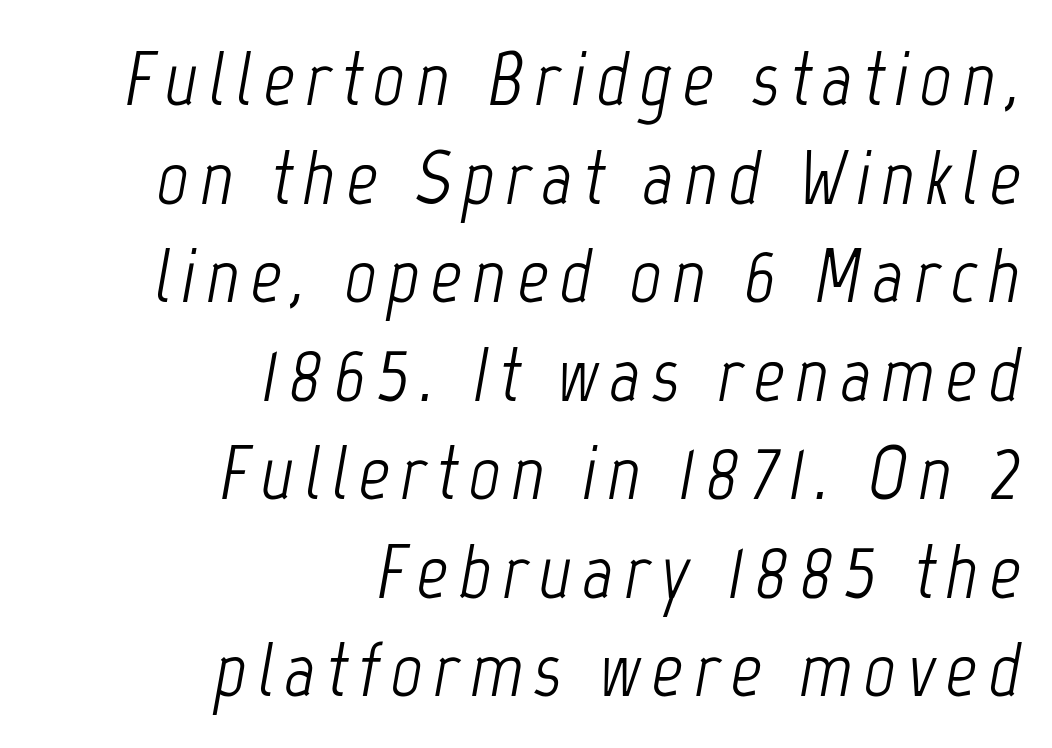
{"italic": "yes", "lean": "right", "slant_degrees": 12, "bold": "no", "weight": "light", "width": "condensed", "stroke_contrast": "low", "x_height": "medium", "monospaced": "no", "underline": "no", "align": "right", "line_spacing": "normal", "line_spacing_ratio": 1.28, "glyph_px": 77}
